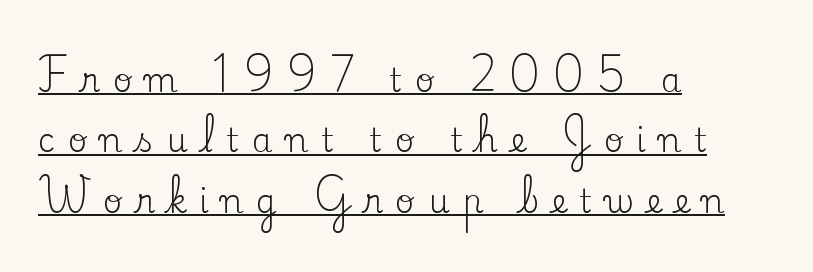
Q: Is the text bold? A: No.
Q: Is the text italic (slanted)? A: No, it is upright.
Q: Is the text underlined? A: Yes.
Q: How is the paragraph aligned? A: Left-aligned.
Q: Is the spacing between letters normal or unusually wide? A: Unusually wide.
Q: Width (condensed, normal, or wide)? A: Normal.
Q: Stroke contrast? A: Low.
Q: x-height? A: Small.
Q: Monospaced? A: No.
